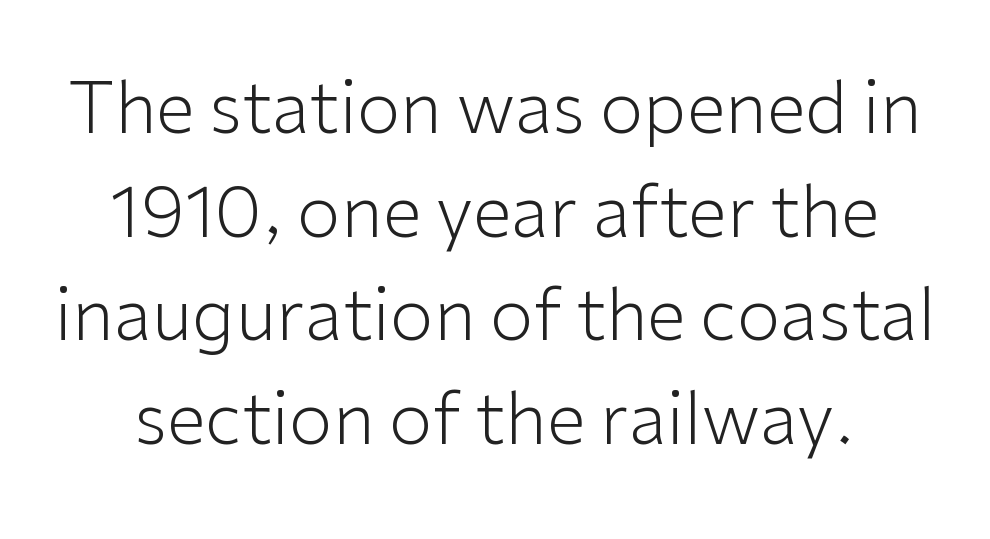
Nothing heavy about these letters — not bold at all. The type family on display is of the sans-serif kind. Upright lettering throughout. Line starts and ends both wander, symmetrically. Look at the tracking — it's just the regular setting, nothing added.
